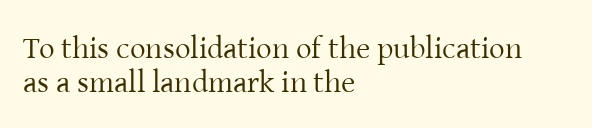
The image shows 31 px regular-weight serif type, upright; set left-aligned, tight line spacing (1.1x), normal letter spacing, not underlined; low stroke contrast and a medium x-height.
